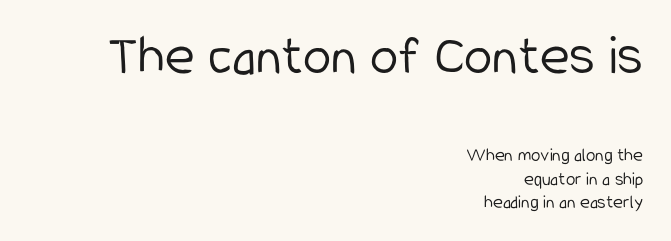
Short and long lines alike share a common ending point at right. Compare the two chunks: the upper has the greater cap height. Glyph-to-glyph distance matches everyday printed text. The type family on display is of the sans-serif kind.
